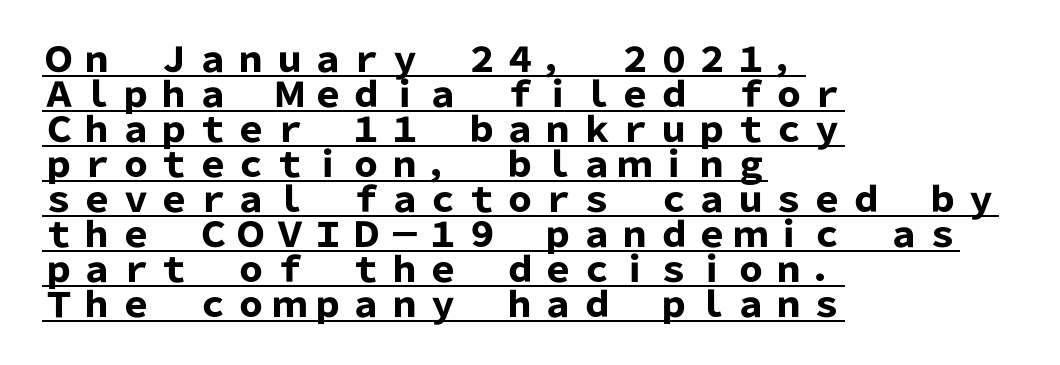
The image shows 34 px heavy sans-serif type, upright; set left-aligned, tight line spacing (1.03x), underlined; low stroke contrast and a medium x-height.
